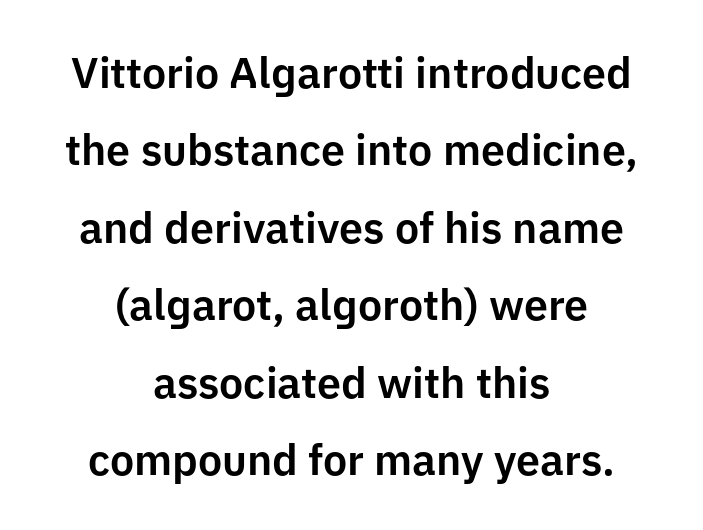
Q: Is the text italic (slanted)? A: No, it is upright.
Q: Is the typeface a serif or a sans-serif typeface? A: Sans-serif.
Q: Is the text underlined? A: No.
Q: How is the paragraph aligned? A: Centered.
Q: Is the spacing between letters normal or unusually wide? A: Normal.
Q: Width (condensed, normal, or wide)? A: Normal.
Q: Stroke contrast? A: Low.
Q: x-height? A: Medium.
Q: Monospaced? A: No.
